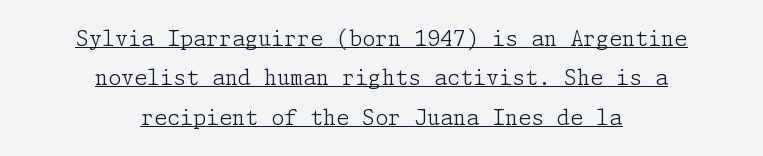
Q: Is the text bold? A: No.
Q: Is the text italic (slanted)? A: No, it is upright.
Q: Is the text underlined? A: Yes.
Q: How is the paragraph aligned? A: Centered.
Q: Is the spacing between letters normal or unusually wide? A: Normal.
